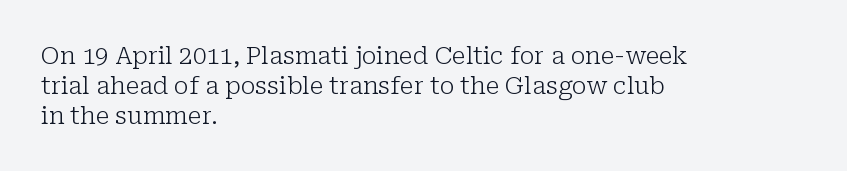
{"italic": "no", "bold": "no", "underline": "no", "align": "left", "line_spacing": "normal", "line_spacing_ratio": 1.25, "letter_spacing": "normal", "letter_spacing_em": 0.0, "glyph_px": 24}
